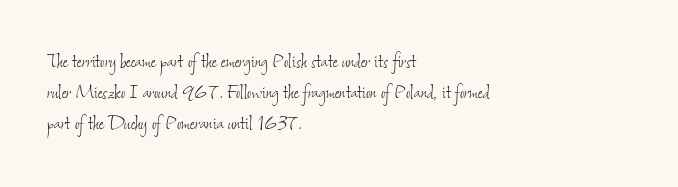
Descenders hang freely into open space. Weight: regular or lighter. One glance says typical: line gaps are just what's usual. You could call the tracking neutral — neither tight nor loose. If you drew a ruler down the left edge, every line would touch it.
